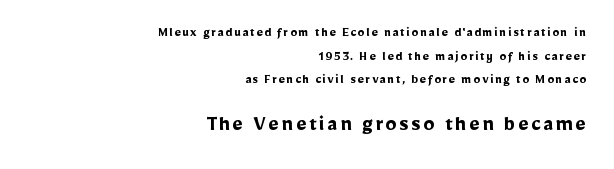
The image shows 23 px bold type, upright; set right-aligned, normal line spacing (1.68x), not underlined; the second (bottom) block is 1.64x larger.
